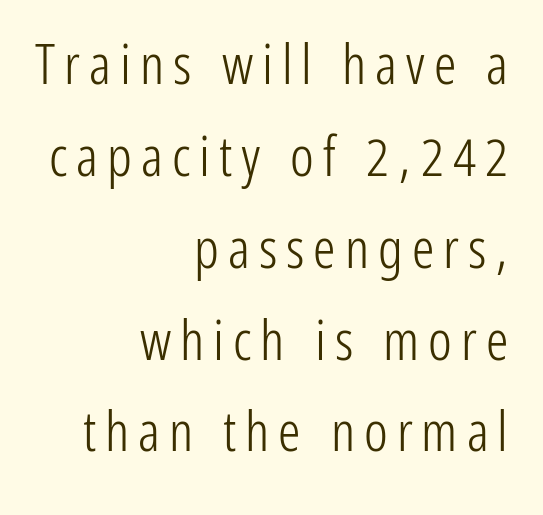
The text block is weighted toward the right margin, trailing off unevenly leftward. Grotesque or geometric, the face here clearly has no serifs. Only glyphs here, with clear space below each row. This is the regular roman posture of the typeface. Proportional: the letters do not fall into vertical columns. The typeface has the unassuming heft of standard copy or less.
